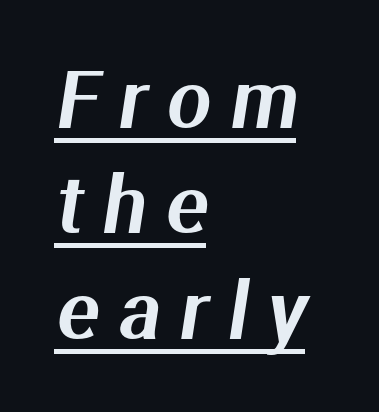
The image shows 78 px sans-serif type; set left-aligned, normal line spacing (1.35x), unusually wide letter spacing (+0.25 em), underlined; medium stroke contrast and a medium x-height.
